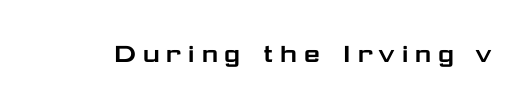
Q: Is the text italic (slanted)? A: No, it is upright.
Q: Is the typeface a serif or a sans-serif typeface? A: Sans-serif.
Q: Is the text underlined? A: No.
Q: Width (condensed, normal, or wide)? A: Wide.
Q: Stroke contrast? A: Low.
Q: x-height? A: Medium.
Q: Monospaced? A: No.
